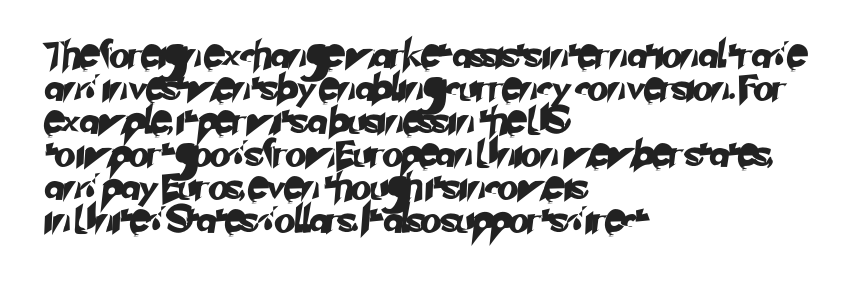
The image shows 27 px text type; set left-aligned, line spacing 1.22x, normal letter spacing, not underlined.
